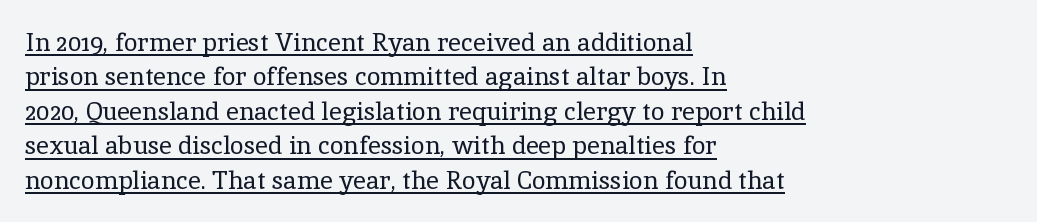
Here the glyphs are tracked normally, forming tight word shapes. Do the letters lean? They stand straight. This rendering uses left alignment, leaving the right contour irregular. Underlined type. Leading matches the norm, producing a regular column. The cut favours lightness, reaching ordinary text weight at its darkest.
